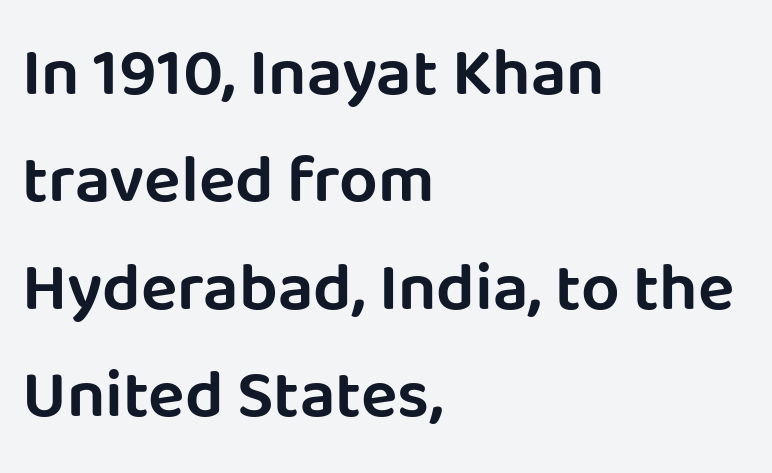
The image shows 68 px sans-serif type, upright; set left-aligned, normal line spacing (1.58x), normal letter spacing, not underlined; low stroke contrast and a large x-height.
